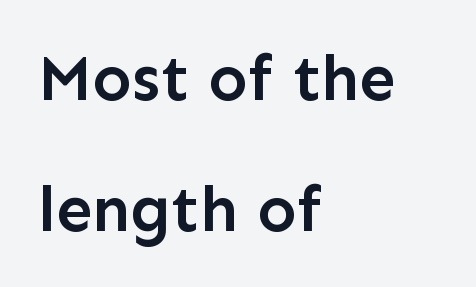
No italicization has been applied; the sample stays upright. Compared with typical paragraphs, the rows here are farther apart. This sample has the flowing, uneven cadence of proportional lettering. The text block is weighted toward the left margin, trailing off unevenly rightward.
